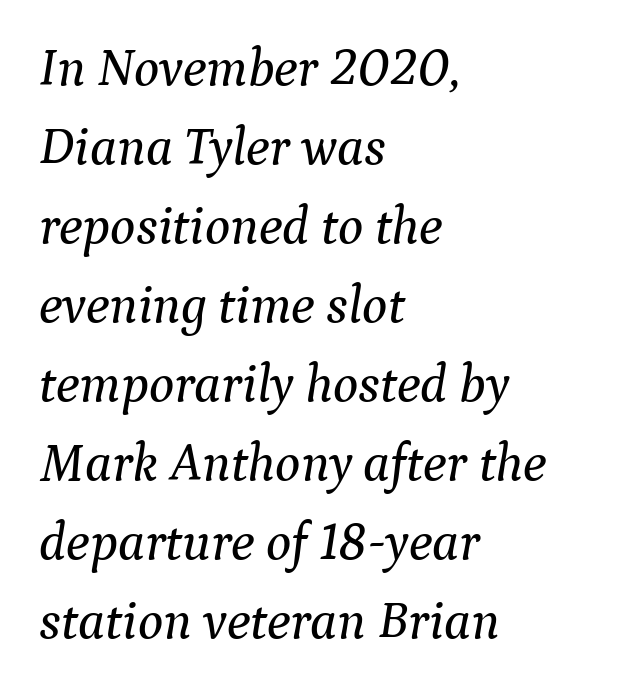
{"serif": "yes", "italic": "yes", "lean": "right", "slant_degrees": 9, "width": "normal", "stroke_contrast": "medium", "x_height": "medium", "monospaced": "no", "underline": "no", "align": "left", "line_spacing": "normal", "line_spacing_ratio": 1.49, "letter_spacing": "normal", "letter_spacing_em": 0.0, "glyph_px": 53}
